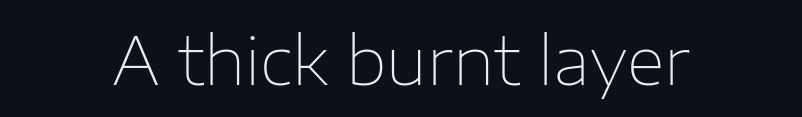
{"serif": "no", "italic": "no", "bold": "no", "weight": "thin", "width": "normal", "stroke_contrast": "low", "x_height": "medium", "monospaced": "no", "underline": "no", "letter_spacing": "normal", "letter_spacing_em": 0.0, "glyph_px": 66}
